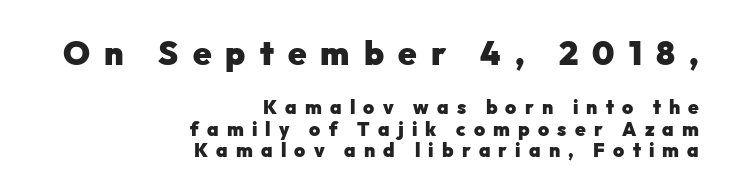
Q: Is the text bold? A: Yes.
Q: Is the text italic (slanted)? A: No, it is upright.
Q: Is the typeface a serif or a sans-serif typeface? A: Sans-serif.
Q: Is the text underlined? A: No.
Q: How is the paragraph aligned? A: Right-aligned.
Q: Is the spacing between letters normal or unusually wide? A: Unusually wide.
Q: Is the spacing between lines tight, normal or loose? A: Tight.
Q: Which block of text is set in a larger size, the first (top) or the second (bottom)? A: The first (top) one.
Q: Width (condensed, normal, or wide)? A: Normal.
Q: Stroke contrast? A: Low.
Q: x-height? A: Medium.
Q: Monospaced? A: No.
